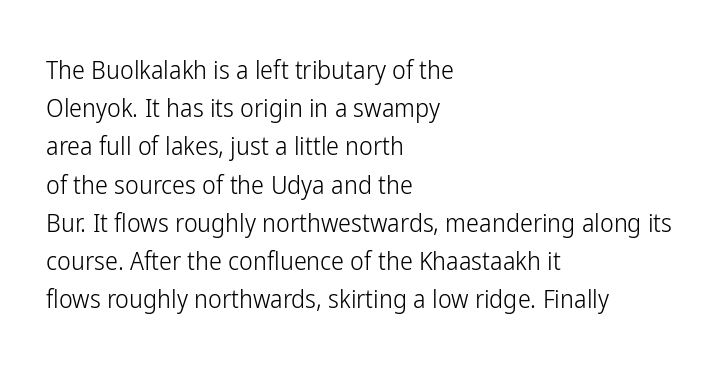
{"italic": "no", "bold": "no", "underline": "no", "align": "left", "line_spacing": "normal", "line_spacing_ratio": 1.47, "letter_spacing": "normal", "letter_spacing_em": 0.0, "glyph_px": 26}
